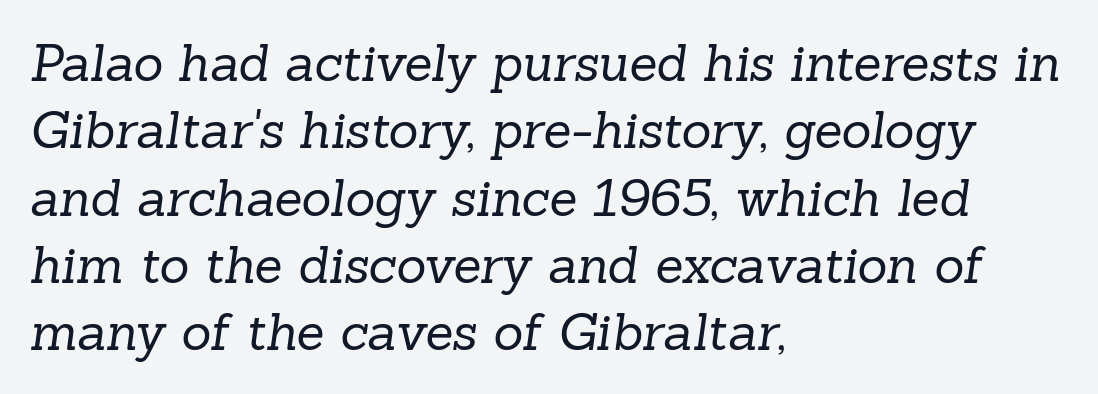
Q: Is the text bold? A: No.
Q: Is the typeface a serif or a sans-serif typeface? A: Serif.
Q: Is the text underlined? A: No.
Q: How is the paragraph aligned? A: Left-aligned.
Q: Is the spacing between letters normal or unusually wide? A: Normal.
Q: Is the spacing between lines tight, normal or loose? A: Normal.
Q: Width (condensed, normal, or wide)? A: Normal.
Q: Stroke contrast? A: Low.
Q: x-height? A: Medium.
Q: Monospaced? A: No.
